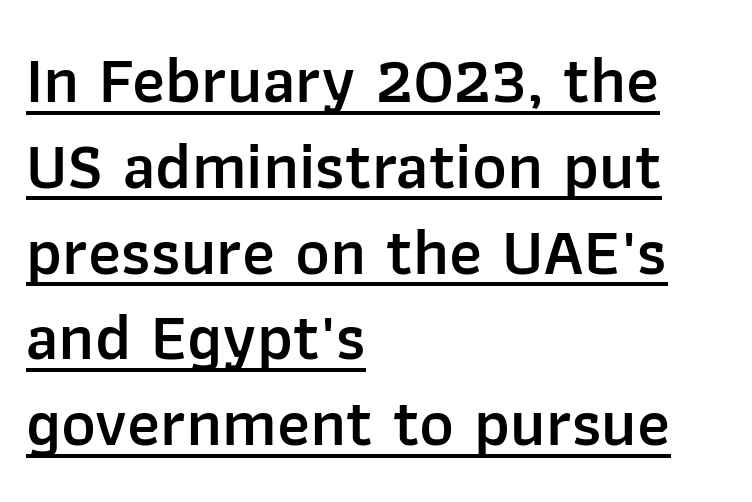
Q: Is the text bold? A: Semi-bold.
Q: Is the text italic (slanted)? A: No, it is upright.
Q: Is the typeface a serif or a sans-serif typeface? A: Sans-serif.
Q: Is the text underlined? A: Yes.
Q: How is the paragraph aligned? A: Left-aligned.
Q: Is the spacing between letters normal or unusually wide? A: Normal.
Q: Is the spacing between lines tight, normal or loose? A: Normal.
Q: Width (condensed, normal, or wide)? A: Normal.
Q: Stroke contrast? A: Low.
Q: x-height? A: Medium.
Q: Monospaced? A: No.
